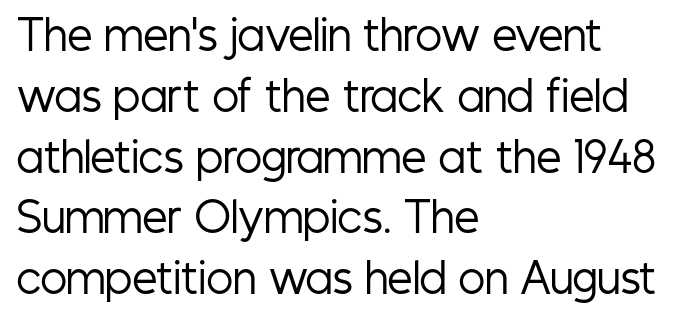
The image shows 40 px regular-weight, condensed sans-serif type, upright; set left-aligned, normal line spacing (1.52x), normal letter spacing, not underlined; low stroke contrast and a medium x-height.
